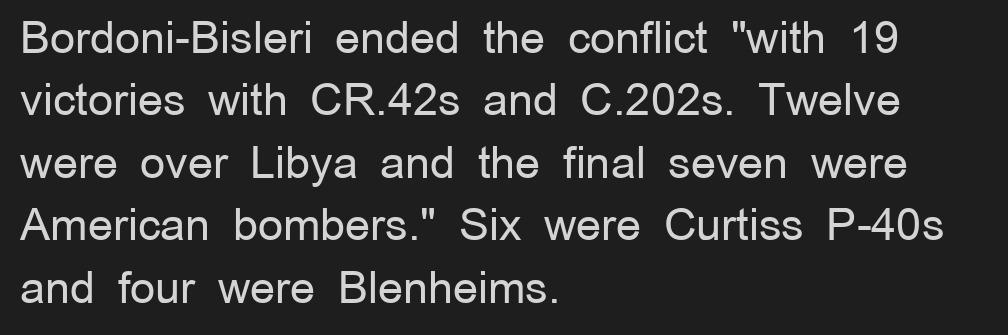
{"serif": "no", "italic": "no", "bold": "no", "weight": "regular", "width": "normal", "stroke_contrast": "low", "x_height": "medium", "monospaced": "no", "underline": "no", "align": "left", "line_spacing": "normal", "line_spacing_ratio": 1.42, "letter_spacing": "normal", "letter_spacing_em": 0.0, "glyph_px": 44}
